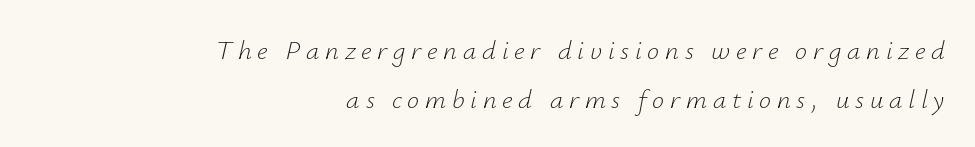
Notice how the stems are inclined rather than vertical — that's the hallmark of italics. Vertical stems look standard width or narrower in stroke. Type without underlining. Each word looks stretched out because of the extra space between its letters. This rendering uses right alignment, leaving the left contour irregular.
